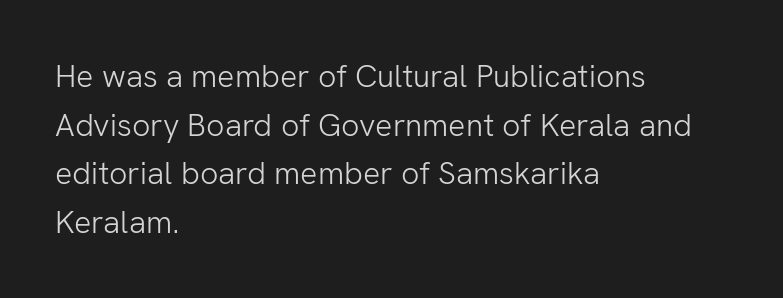
{"serif": "no", "italic": "no", "bold": "no", "weight": "light", "width": "normal", "stroke_contrast": "low", "x_height": "medium", "monospaced": "no", "underline": "no", "align": "left", "line_spacing": "normal", "line_spacing_ratio": 1.52, "letter_spacing": "normal", "letter_spacing_em": 0.0, "glyph_px": 32}
